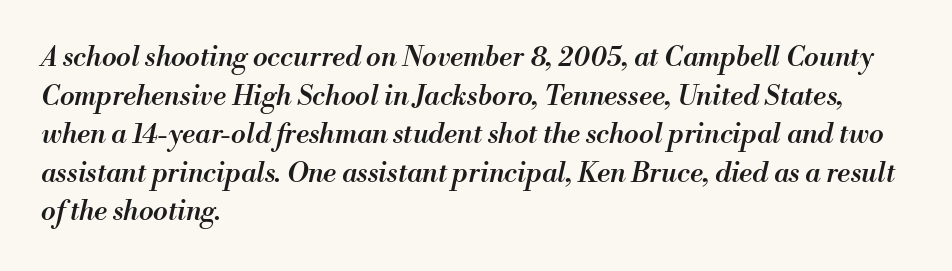
The strokes are fattened partway — semibold, not bold. In CSS terms this would be text-align: left. The baseline area is clear. The space between consecutive lines is moderate.
